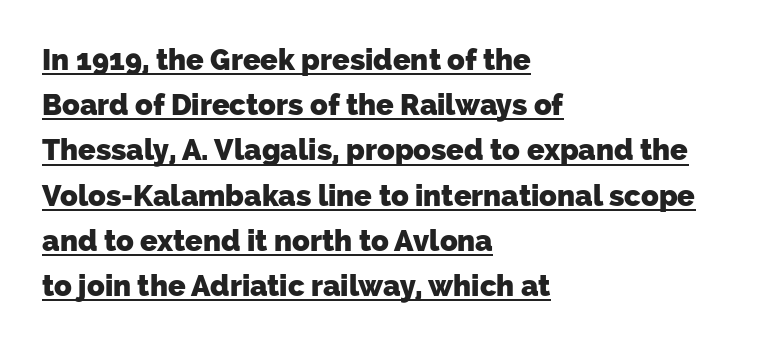
This rendering features underlined lettering. In terms of letterspacing, this is plain default setting. Character widths vary here, with narrow letters taking less room than wide ones. Serif or sans? Sans — the stroke terminals are bare.
